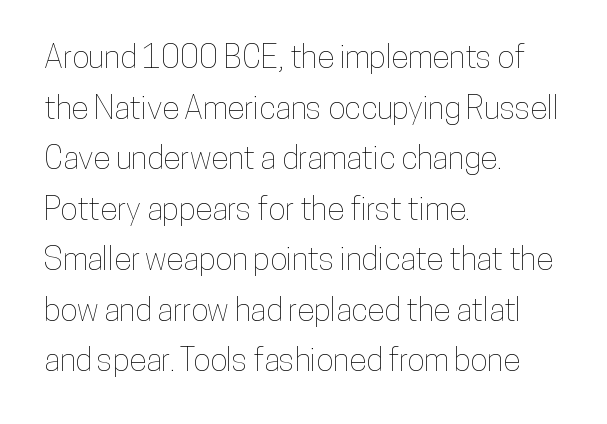
Q: Is the text italic (slanted)? A: No, it is upright.
Q: Is the text underlined? A: No.
Q: How is the paragraph aligned? A: Left-aligned.
Q: Is the spacing between letters normal or unusually wide? A: Normal.
Q: Is the spacing between lines tight, normal or loose? A: Normal.
Q: Width (condensed, normal, or wide)? A: Condensed.
Q: Stroke contrast? A: Low.
Q: x-height? A: Medium.
Q: Monospaced? A: No.
